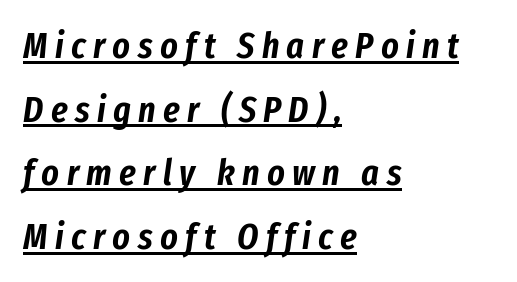
{"italic": "yes", "lean": "right", "slant_degrees": 8, "width": "condensed", "stroke_contrast": "low", "x_height": "medium", "monospaced": "no", "underline": "yes", "align": "left", "line_spacing_ratio": 1.72, "letter_spacing": "wide", "letter_spacing_em": 0.2, "glyph_px": 37}
